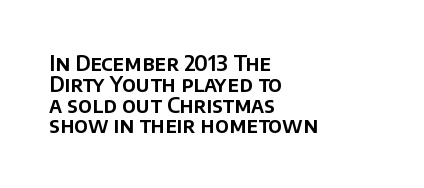
Q: Is the text italic (slanted)? A: No, it is upright.
Q: Is the text underlined? A: No.
Q: How is the paragraph aligned? A: Left-aligned.
Q: Is the spacing between letters normal or unusually wide? A: Normal.
Q: Is the spacing between lines tight, normal or loose? A: Tight.
